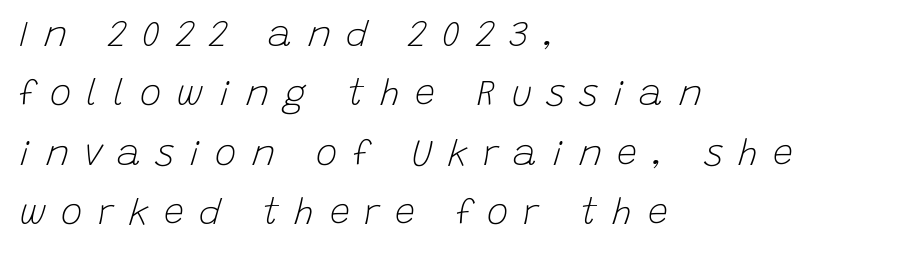
The font's italic variant was chosen for this text. Each letter keeps its own natural width here, so spacing adapts to shape. Students, observe: this is what conventionally led text looks like. Is this a heavy cut? Hardly; it is regular or lighter. Look at the tracking — it's clearly loosened, letters drifting apart.
